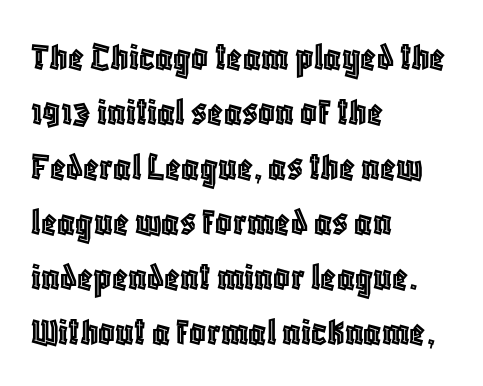
Looks like regular typesetting: each glyph gets only the width it needs. One glance says typical: line gaps are just what's usual. Layout note: lines flush left. You could call the tracking neutral — neither tight nor loose.
